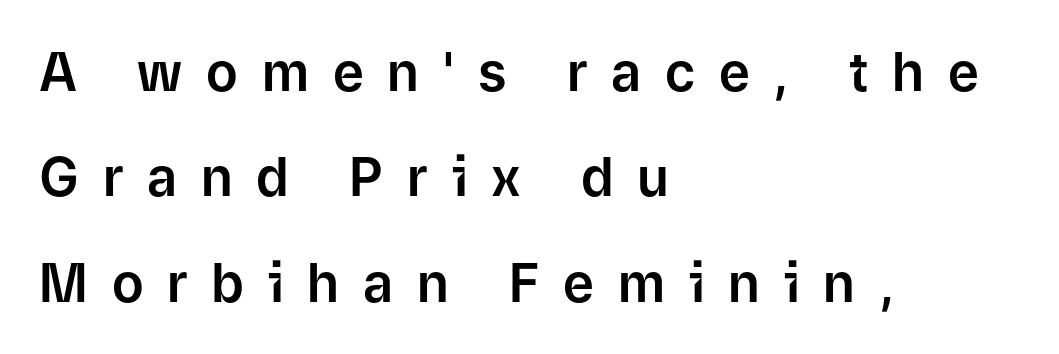
{"serif": "no", "italic": "no", "width": "normal", "stroke_contrast": "low", "x_height": "medium", "monospaced": "no", "underline": "no", "align": "left", "line_spacing": "loose", "line_spacing_ratio": 1.99, "letter_spacing": "wide", "letter_spacing_em": 0.45, "glyph_px": 53}
